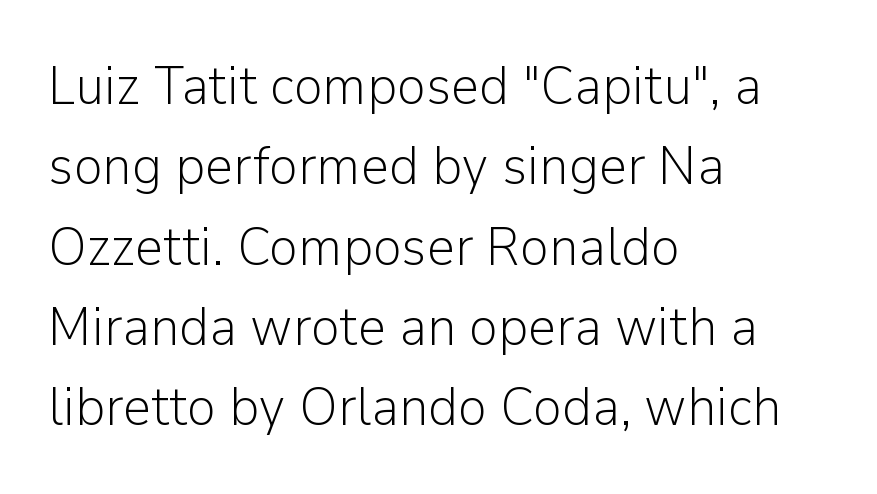
{"serif": "no", "italic": "no", "bold": "no", "weight": "light", "width": "normal", "stroke_contrast": "low", "x_height": "medium", "monospaced": "no", "underline": "no", "align": "left", "line_spacing": "normal", "line_spacing_ratio": 1.46, "letter_spacing": "normal", "letter_spacing_em": 0.0, "glyph_px": 55}
